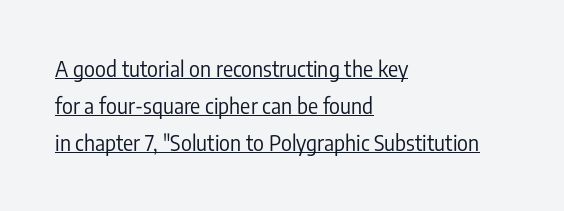
The image shows 21 px text type, upright; set left-aligned, line spacing 1.76x, normal letter spacing, underlined.
